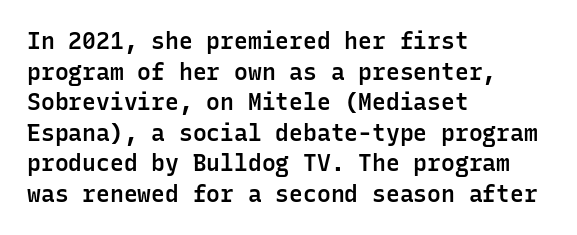
Q: Is the text bold? A: Semi-bold.
Q: Is the text italic (slanted)? A: No, it is upright.
Q: Is the text underlined? A: No.
Q: How is the paragraph aligned? A: Left-aligned.
Q: Is the spacing between letters normal or unusually wide? A: Normal.
Q: Is the spacing between lines tight, normal or loose? A: Normal.
